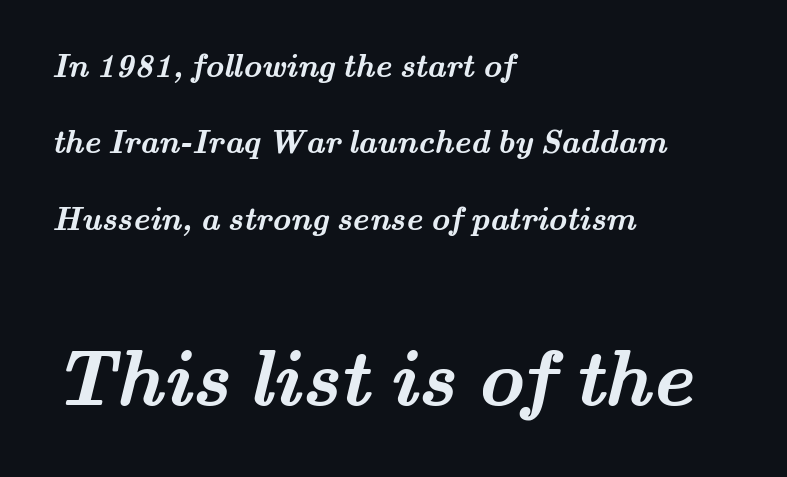
Q: Is the text bold? A: Yes.
Q: Is the typeface a serif or a sans-serif typeface? A: Serif.
Q: Is the text underlined? A: No.
Q: How is the paragraph aligned? A: Left-aligned.
Q: Is the spacing between letters normal or unusually wide? A: Normal.
Q: Is the spacing between lines tight, normal or loose? A: Loose.
Q: Which block of text is set in a larger size, the first (top) or the second (bottom)? A: The second (bottom) one.
Q: Width (condensed, normal, or wide)? A: Wide.
Q: Stroke contrast? A: Medium.
Q: x-height? A: Small.
Q: Monospaced? A: No.
